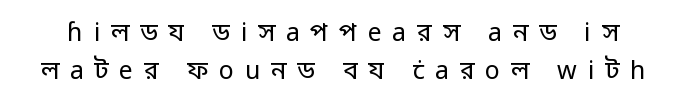
{"italic": "no", "bold": "no", "underline": "no", "line_spacing": "normal", "line_spacing_ratio": 1.51, "letter_spacing": "wide", "letter_spacing_em": 0.43, "glyph_px": 25}
